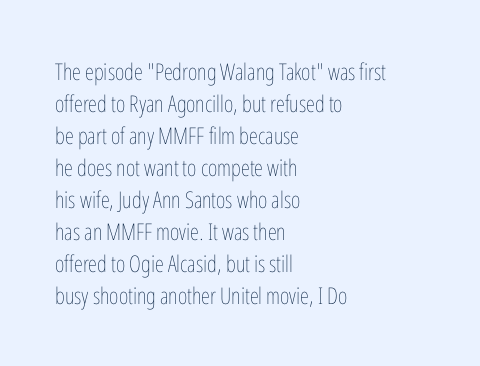
Caption: standard tracking, unaltered. Does the leading feel generous? No, just average. The lines are quadded left. Check the space under the baseline: it is left empty.
